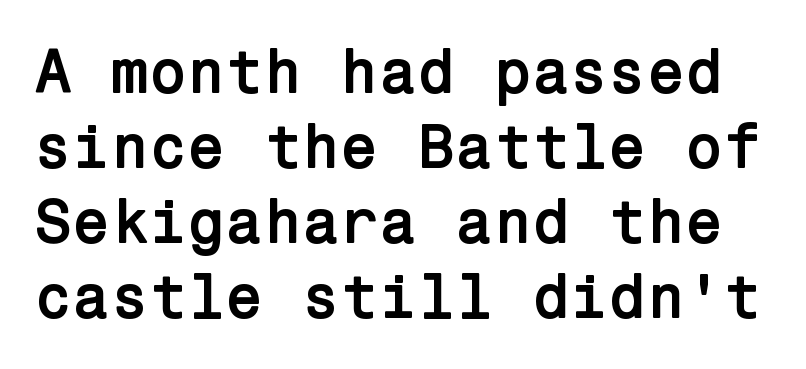
{"serif": "no", "italic": "no", "bold": "yes", "weight": "semibold", "width": "normal", "stroke_contrast": "low", "x_height": "medium", "underline": "no", "line_spacing_ratio": 1.21, "letter_spacing": "normal", "letter_spacing_em": 0.0, "glyph_px": 62}
